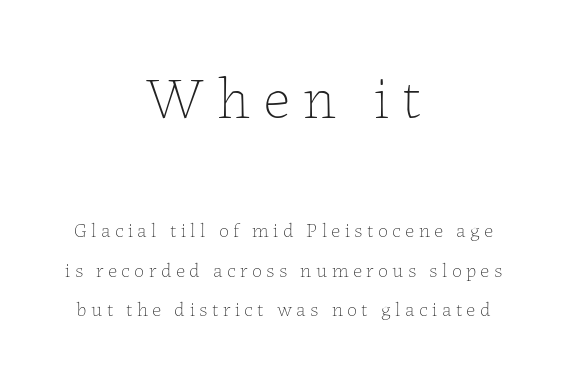
The letters advance in unequal steps, a hallmark of proportional type. The typesetting does not lean heavy: it is not bold. Two sizes are in play, and the larger belongs to the first block. Line starts and ends both wander, symmetrically. Vertical spacing — loose.
